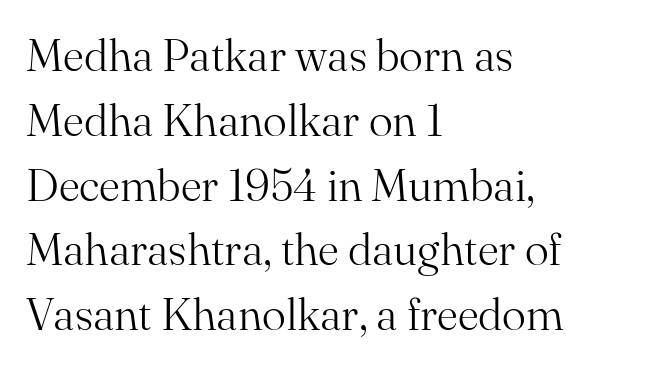
{"serif": "yes", "italic": "no", "bold": "no", "weight": "light", "width": "normal", "stroke_contrast": "medium", "x_height": "small", "monospaced": "no", "underline": "no", "align": "left", "line_spacing": "normal", "line_spacing_ratio": 1.44, "letter_spacing": "normal", "letter_spacing_em": 0.0, "glyph_px": 45}
